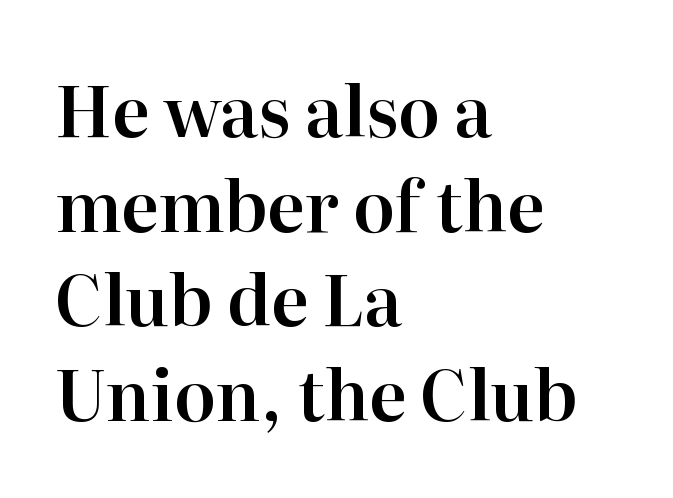
The passage shown stacks its lines at a standard gap. The type is set solid horizontally, with unmodified tracking. The words here are not underlined. Characters remain perfectly vertical along every line. All the whitespace from short lines collects on the right.
